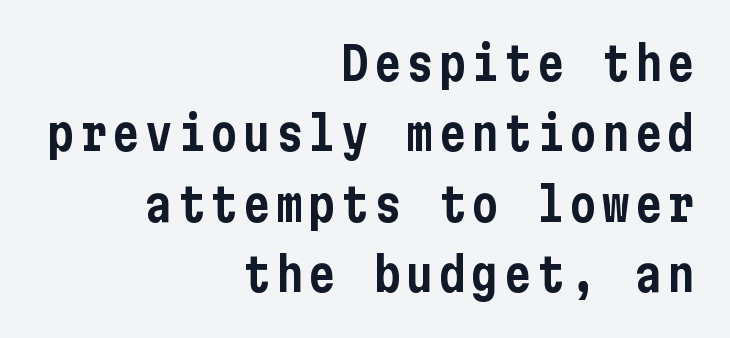
Q: Is the text italic (slanted)? A: No, it is upright.
Q: Is the typeface a serif or a sans-serif typeface? A: Sans-serif.
Q: Is the text underlined? A: No.
Q: How is the paragraph aligned? A: Right-aligned.
Q: Is the spacing between lines tight, normal or loose? A: Normal.
Q: Width (condensed, normal, or wide)? A: Condensed.
Q: Stroke contrast? A: Low.
Q: x-height? A: Medium.
